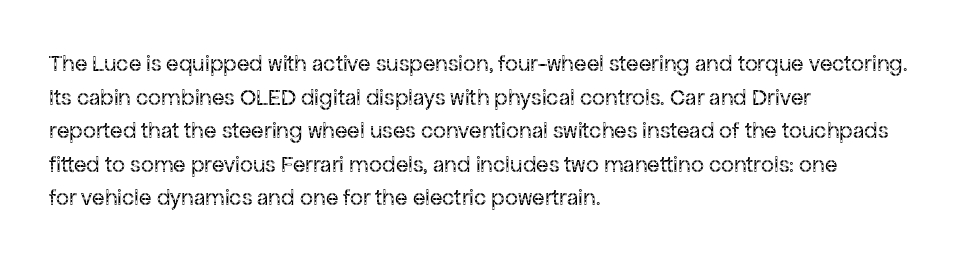
What stands out about the letter spacing? Nothing — it is the standard amount. Type without underlining. You can tell it's not italic because the verticals are truly vertical. Is there much room between lines? A standard amount, neither cramped nor airy.
